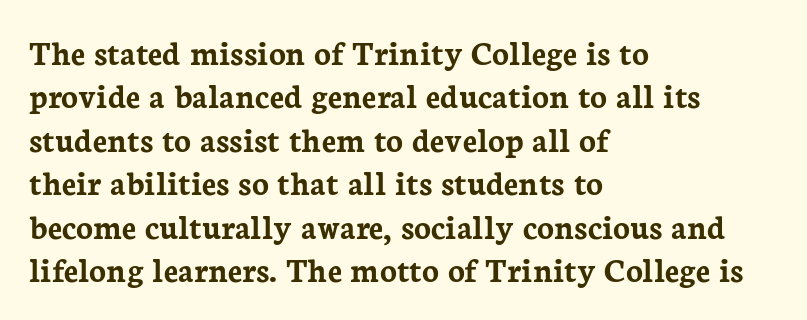
The ragged edge is on the right, which tells us the setting is flush left. Character widths vary here, with narrow letters taking less room than wide ones. Tall strokes in this sample are plumb rather than angled. A typesetter would call this zero additional tracking. The glyphs have the mass of a bold cut.
